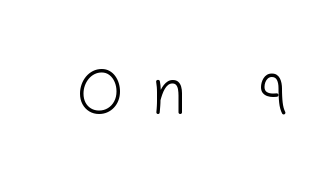
Unlike italic type, these characters show no tilt at all. Weight: in the light-to-regular range. Character widths vary here, with narrow letters taking less room than wide ones. Each letter's strokes conclude bluntly, with no projecting serifs. Anything drawn beneath the words? Only blank space. Tracking here is generous; glyphs stand well apart from one another.
